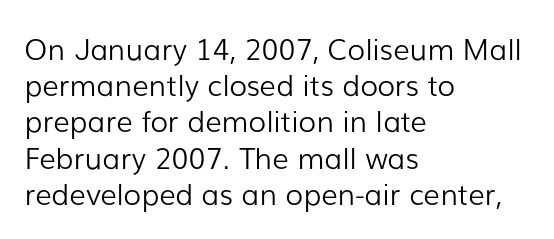
Q: Is the text bold? A: No.
Q: Is the text italic (slanted)? A: No, it is upright.
Q: Is the typeface a serif or a sans-serif typeface? A: Sans-serif.
Q: Is the text underlined? A: No.
Q: How is the paragraph aligned? A: Left-aligned.
Q: Is the spacing between letters normal or unusually wide? A: Normal.
Q: Is the spacing between lines tight, normal or loose? A: Normal.
Q: Width (condensed, normal, or wide)? A: Normal.
Q: Stroke contrast? A: Low.
Q: x-height? A: Medium.
Q: Monospaced? A: No.
